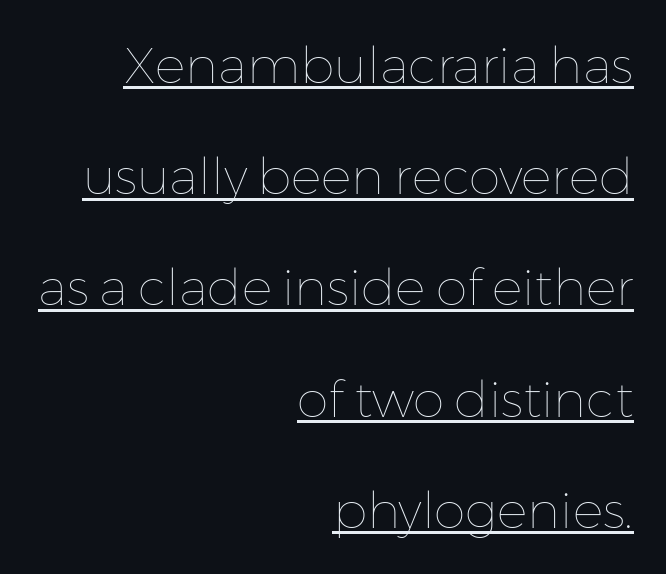
Q: Is the text bold? A: No.
Q: Is the text italic (slanted)? A: No, it is upright.
Q: Is the text underlined? A: Yes.
Q: How is the paragraph aligned? A: Right-aligned.
Q: Is the spacing between letters normal or unusually wide? A: Normal.
Q: Is the spacing between lines tight, normal or loose? A: Loose.
Q: Width (condensed, normal, or wide)? A: Normal.
Q: Stroke contrast? A: Low.
Q: x-height? A: Medium.
Q: Monospaced? A: No.
